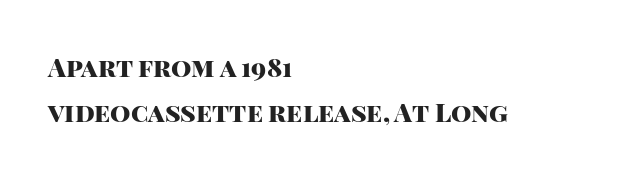
{"italic": "no", "bold": "yes", "underline": "no", "align": "left", "line_spacing_ratio": 1.75, "letter_spacing": "normal", "letter_spacing_em": 0.0, "glyph_px": 26}
